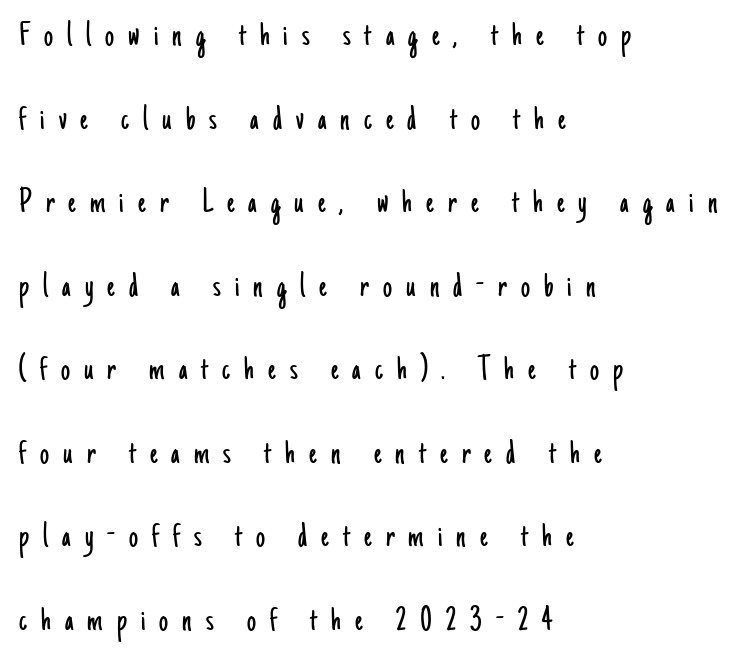
Q: Is the text bold? A: No.
Q: Is the text italic (slanted)? A: No, it is upright.
Q: Is the typeface a serif or a sans-serif typeface? A: Sans-serif.
Q: Is the text underlined? A: No.
Q: How is the paragraph aligned? A: Left-aligned.
Q: Is the spacing between letters normal or unusually wide? A: Unusually wide.
Q: Is the spacing between lines tight, normal or loose? A: Loose.
Q: Width (condensed, normal, or wide)? A: Condensed.
Q: Stroke contrast? A: Low.
Q: x-height? A: Small.
Q: Monospaced? A: No.
